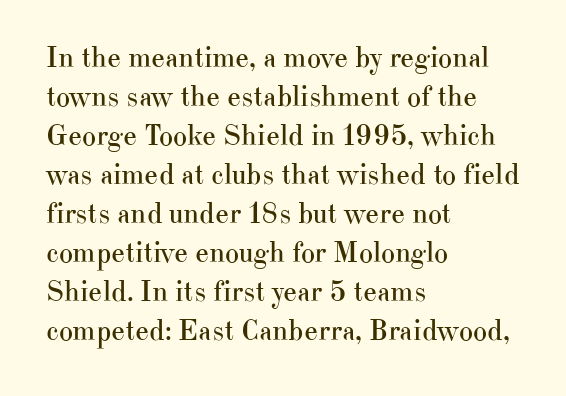
{"serif": "yes", "italic": "no", "bold": "no", "weight": "regular", "width": "normal", "stroke_contrast": "high", "x_height": "small", "monospaced": "no", "underline": "no", "align": "left", "line_spacing": "normal", "line_spacing_ratio": 1.3, "letter_spacing": "normal", "letter_spacing_em": 0.0, "glyph_px": 30}
